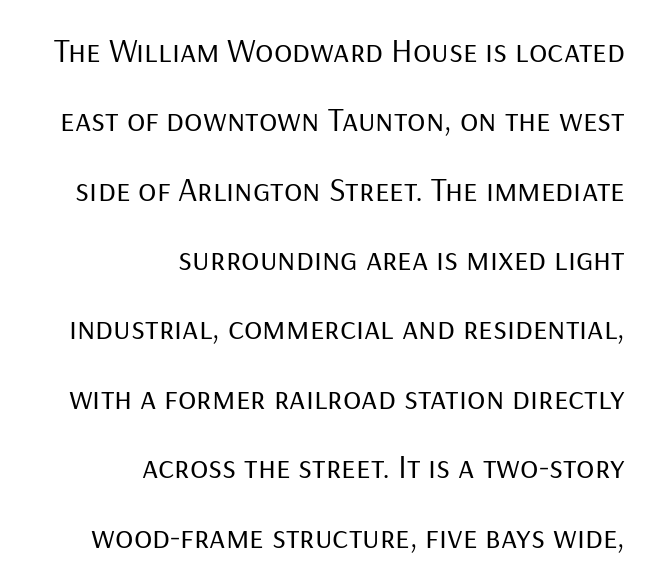
Each line ends at the same right margin while the left side varies. The characters are drawn with everyday or finer stroke widths. The glyphs are unaccompanied by any horizontal stroke below them. No italicization has been applied; the sample stays upright.
